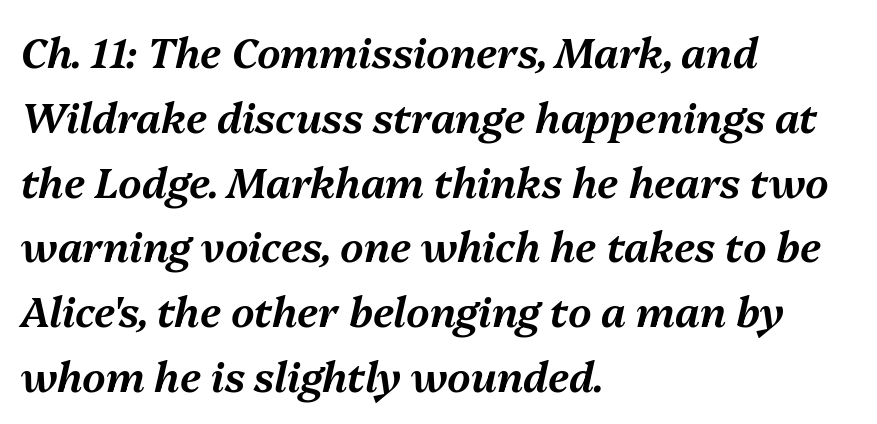
The image shows 41 px text type, italic (leaning right); set left-aligned, normal line spacing (1.58x), normal letter spacing, not underlined; medium stroke contrast and a medium x-height.
